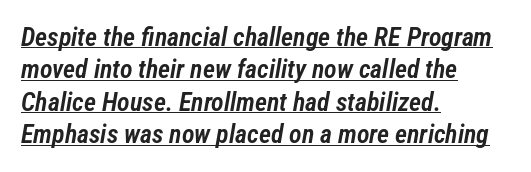
{"italic": "yes", "lean": "right", "slant_degrees": 12, "bold": "semi", "underline": "yes", "align": "left", "line_spacing": "normal", "line_spacing_ratio": 1.25, "letter_spacing": "normal", "letter_spacing_em": 0.0, "glyph_px": 26}
